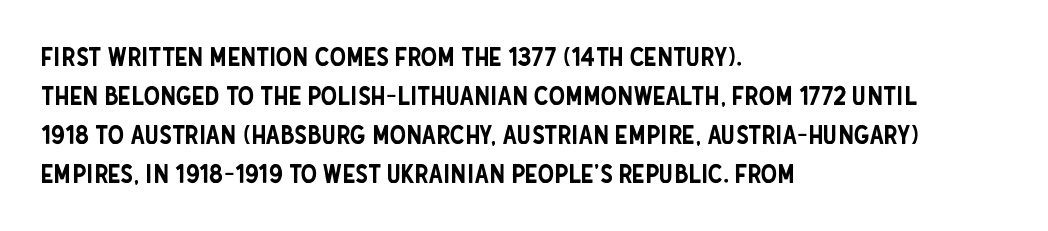
Q: Is the text italic (slanted)? A: No, it is upright.
Q: Is the text underlined? A: No.
Q: How is the paragraph aligned? A: Left-aligned.
Q: Is the spacing between letters normal or unusually wide? A: Normal.
Q: Is the spacing between lines tight, normal or loose? A: Normal.
